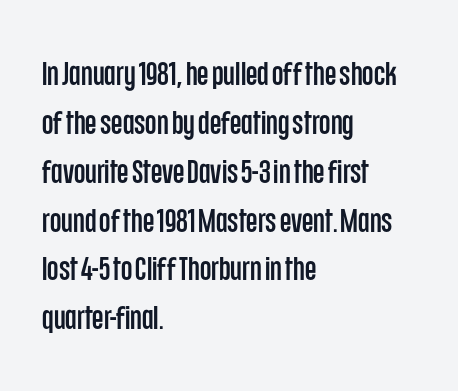
Ordinary non-slanted type is in use. Left-aligned paragraph, ragged on the right. Each letter keeps its own natural width here, so spacing adapts to shape. Compared with typical paragraphs, the rows here are spaced about the same.
